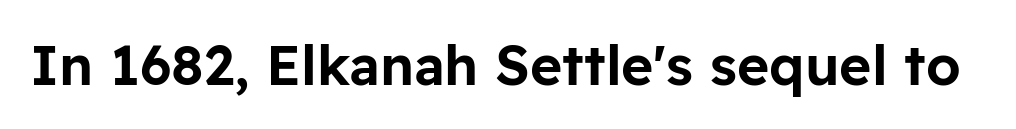
Q: Is the text italic (slanted)? A: No, it is upright.
Q: Is the typeface a serif or a sans-serif typeface? A: Sans-serif.
Q: Is the text underlined? A: No.
Q: Is the spacing between letters normal or unusually wide? A: Normal.
Q: Width (condensed, normal, or wide)? A: Normal.
Q: Stroke contrast? A: Low.
Q: x-height? A: Medium.
Q: Monospaced? A: No.
